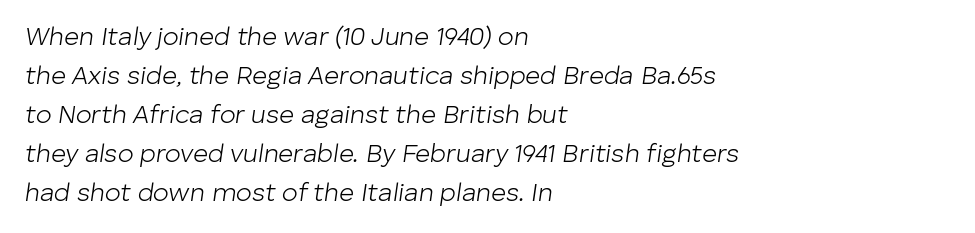
Q: Is the text bold? A: No.
Q: Is the text italic (slanted)? A: Yes, it leans right by about 8 degrees.
Q: Is the text underlined? A: No.
Q: How is the paragraph aligned? A: Left-aligned.
Q: Is the spacing between letters normal or unusually wide? A: Normal.
Q: Is the spacing between lines tight, normal or loose? A: Normal.
